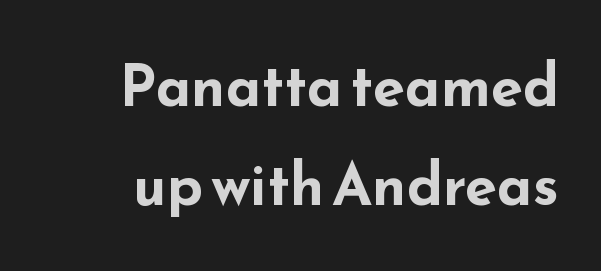
The image shows 58 px bold, wide sans-serif type, upright; set normal line spacing (1.7x), normal letter spacing, not underlined; low stroke contrast and a small x-height.
